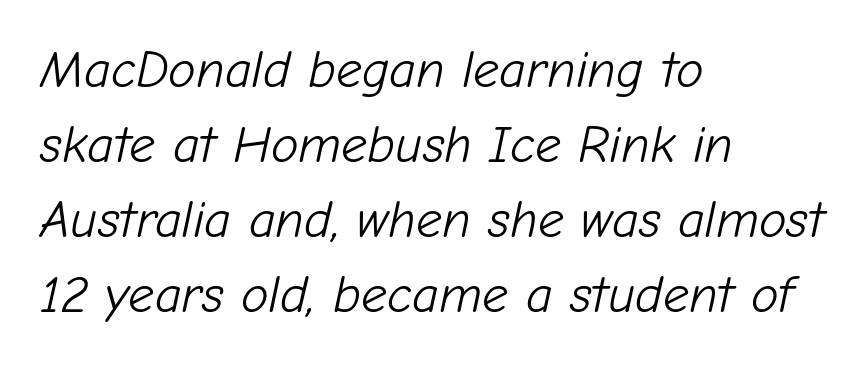
The image shows 52 px light type, italic (leaning right); set left-aligned, normal line spacing (1.44x), normal letter spacing, not underlined; low stroke contrast and a medium x-height.
